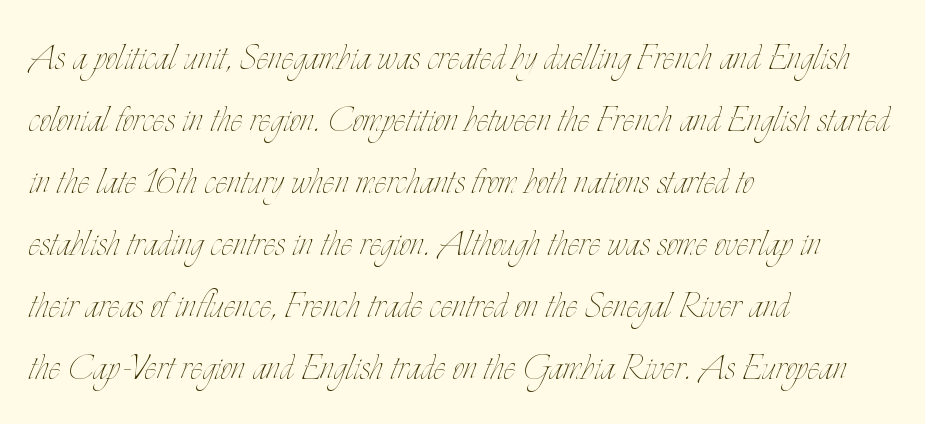
The image shows 45 px thin, condensed type; set left-aligned, normal line spacing (1.38x), normal letter spacing, not underlined; low stroke contrast and a small x-height.
